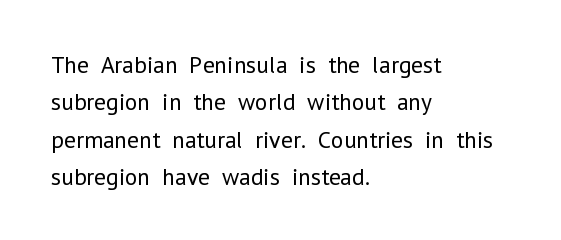
Q: Is the text bold? A: No.
Q: Is the text italic (slanted)? A: No, it is upright.
Q: Is the text underlined? A: No.
Q: How is the paragraph aligned? A: Left-aligned.
Q: Is the spacing between letters normal or unusually wide? A: Normal.
Q: Is the spacing between lines tight, normal or loose? A: Normal.
